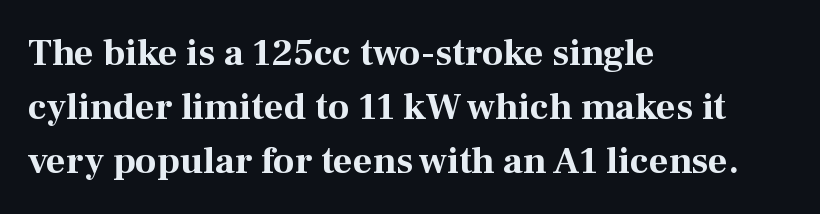
{"serif": "yes", "italic": "no", "bold": "yes", "weight": "bold", "width": "normal", "stroke_contrast": "medium", "x_height": "medium", "monospaced": "no", "underline": "no", "align": "left", "line_spacing": "normal", "line_spacing_ratio": 1.42, "letter_spacing": "normal", "letter_spacing_em": 0.0, "glyph_px": 38}
